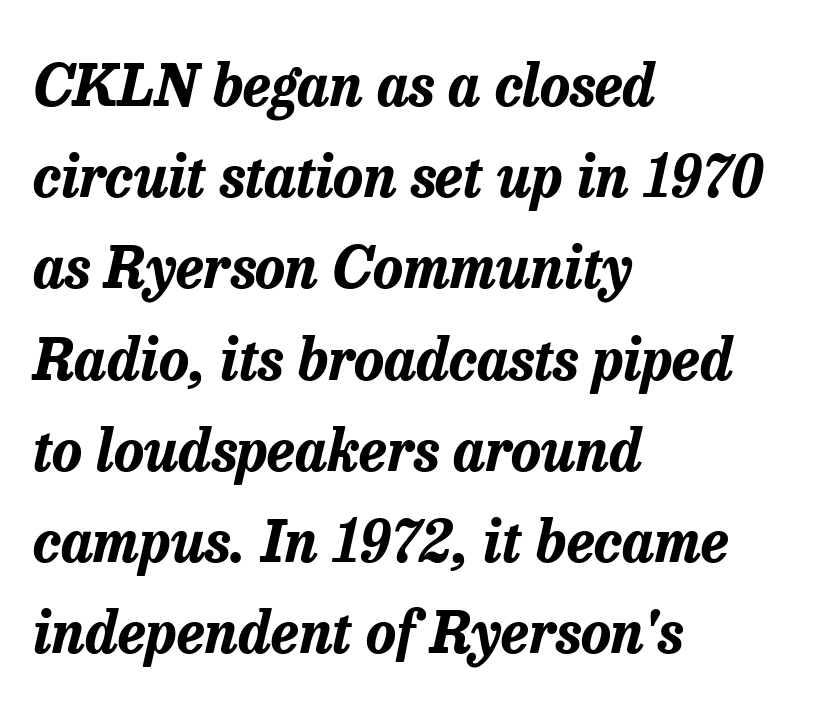
{"italic": "yes", "lean": "right", "slant_degrees": 13, "bold": "yes", "weight": "bold", "width": "normal", "stroke_contrast": "low", "x_height": "medium", "monospaced": "no", "underline": "no", "align": "left", "line_spacing": "normal", "line_spacing_ratio": 1.6, "letter_spacing": "normal", "letter_spacing_em": 0.0, "glyph_px": 57}
